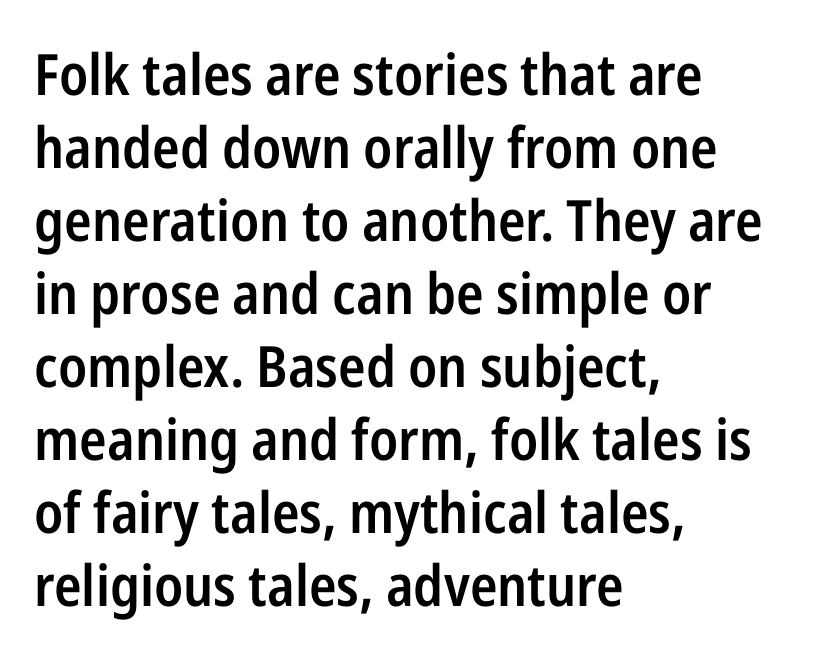
{"serif": "no", "italic": "no", "bold": "semi", "weight": "semibold", "width": "condensed", "stroke_contrast": "low", "x_height": "medium", "monospaced": "no", "underline": "no", "align": "left", "line_spacing": "normal", "line_spacing_ratio": 1.28, "letter_spacing": "normal", "letter_spacing_em": 0.0, "glyph_px": 57}
